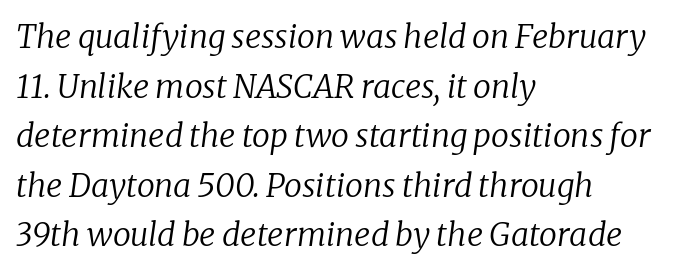
{"serif": "yes", "italic": "yes", "lean": "right", "slant_degrees": 8, "bold": "no", "weight": "regular", "width": "normal", "stroke_contrast": "low", "x_height": "medium", "monospaced": "no", "underline": "no", "align": "left", "line_spacing": "normal", "line_spacing_ratio": 1.55, "letter_spacing": "normal", "letter_spacing_em": 0.0, "glyph_px": 32}
